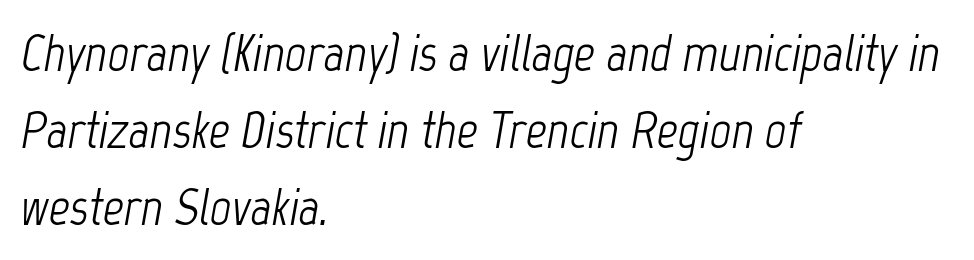
The strokes are not fattened; the text isn't bold. Beneath every word, the page is bare. The passage shown is typed in a proportional face where columns would drift. Horizontal bands of white between lines are of average thickness. Notice how the stems are inclined rather than vertical — that's the hallmark of italics. Nobody touched the tracking dial on this one.
